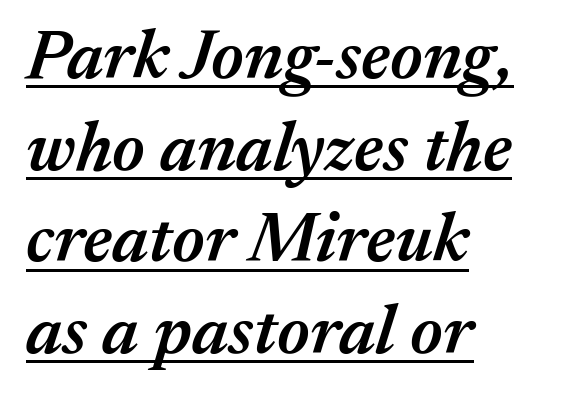
{"italic": "yes", "lean": "right", "slant_degrees": 17, "bold": "semi", "weight": "semibold", "width": "normal", "stroke_contrast": "medium", "x_height": "medium", "monospaced": "no", "underline": "yes", "align": "left", "line_spacing": "normal", "line_spacing_ratio": 1.31, "letter_spacing": "normal", "letter_spacing_em": 0.0, "glyph_px": 70}
